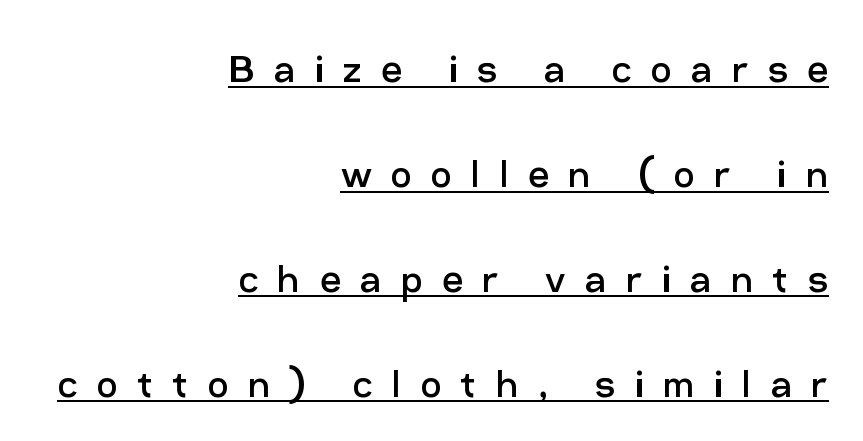
This sample uses expanded letter spacing, leaving extra air between glyphs. This rendering features underlined lettering. These lines are rendered in a variable-pitch font. These lines stand farther apart than default settings would place them.
